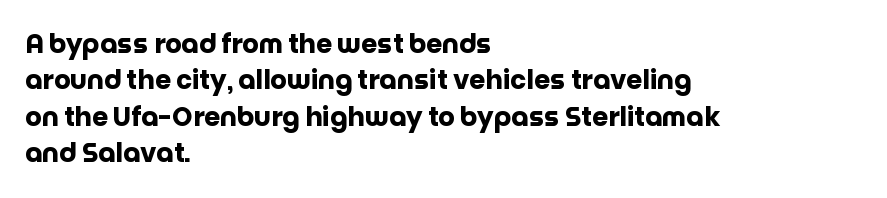
Q: Is the text bold? A: Yes.
Q: Is the text italic (slanted)? A: No, it is upright.
Q: Is the text underlined? A: No.
Q: How is the paragraph aligned? A: Left-aligned.
Q: Is the spacing between letters normal or unusually wide? A: Normal.
Q: Is the spacing between lines tight, normal or loose? A: Normal.
